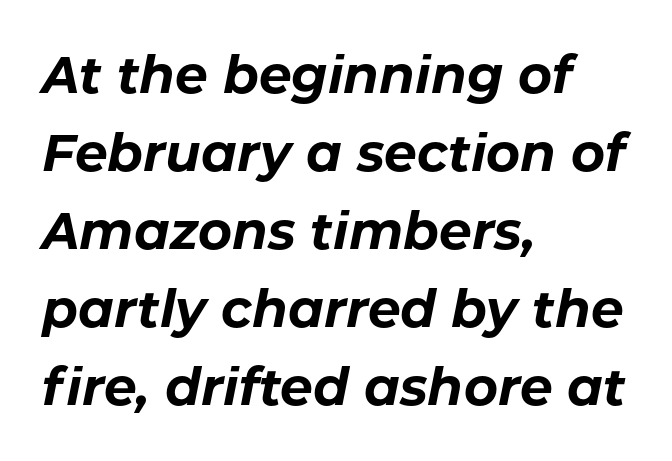
The specimen reads as italic at a glance. The letterforms sit shoulder to shoulder at normal distance. The vertical gap from one line to the next is medium. Teacher's note: observe the even left margin — that is flush-left alignment.
